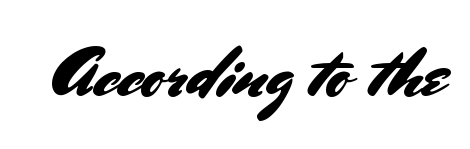
Q: Is the text italic (slanted)? A: Yes.
Q: Is the typeface a serif or a sans-serif typeface? A: Sans-serif.
Q: Is the text underlined? A: No.
Q: Is the spacing between letters normal or unusually wide? A: Normal.
Q: Width (condensed, normal, or wide)? A: Normal.
Q: Stroke contrast? A: Medium.
Q: x-height? A: Small.
Q: Monospaced? A: No.
